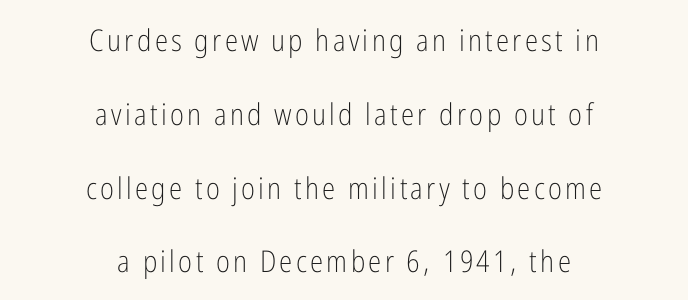
Any mark beneath the type? The region is blank. The passage shown stacks its lines with a broad gap. The type sits square on the baseline with zero lean. Weight: in the light-to-regular range. Which margin do the lines hug? Neither — every line sits in the middle. Spacing verdict: proportional, widths tailored to each character.
